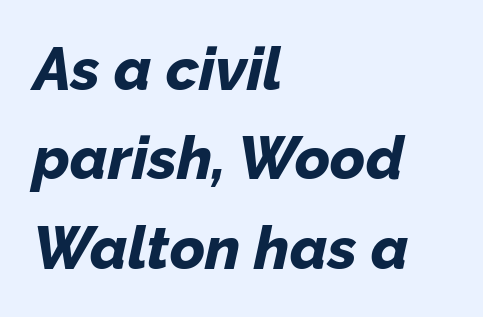
{"italic": "yes", "lean": "right", "slant_degrees": 12, "bold": "yes", "weight": "bold", "width": "normal", "stroke_contrast": "low", "x_height": "medium", "monospaced": "no", "underline": "no", "align": "left", "line_spacing": "normal", "line_spacing_ratio": 1.49, "letter_spacing": "normal", "letter_spacing_em": 0.0, "glyph_px": 60}
